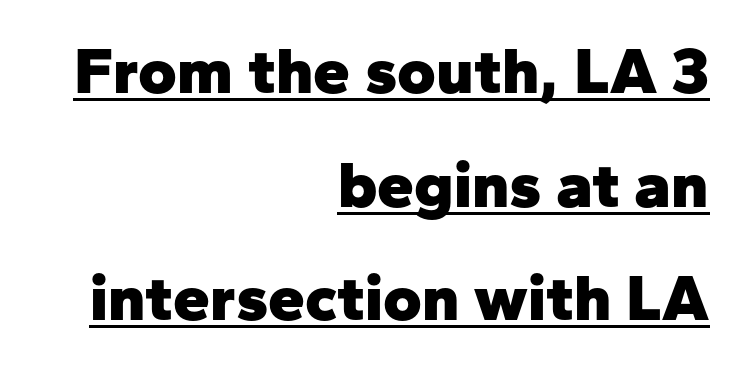
Q: Is the text bold? A: Yes.
Q: Is the text italic (slanted)? A: No, it is upright.
Q: Is the typeface a serif or a sans-serif typeface? A: Sans-serif.
Q: Is the text underlined? A: Yes.
Q: How is the paragraph aligned? A: Right-aligned.
Q: Is the spacing between letters normal or unusually wide? A: Normal.
Q: Width (condensed, normal, or wide)? A: Normal.
Q: Stroke contrast? A: Low.
Q: x-height? A: Medium.
Q: Monospaced? A: No.
